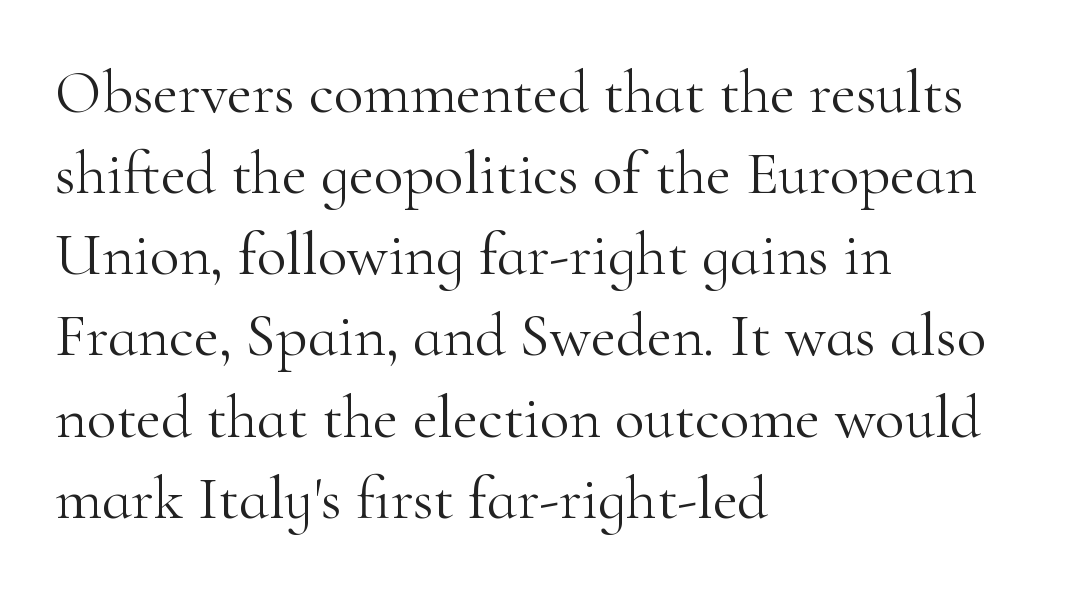
The glyphs are unaccompanied by any horizontal stroke below them. Standard letterfit; no display-style spreading of the glyphs. The rendering uses natural spacing where letterforms have individual widths. If you drew a ruler down the left edge, every line would touch it.
